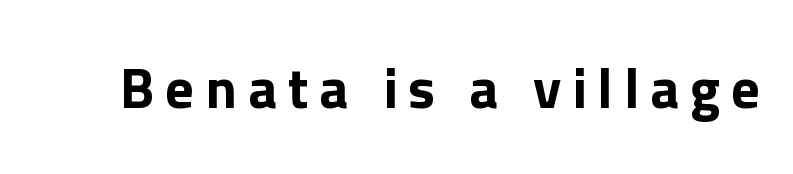
{"serif": "no", "italic": "no", "width": "normal", "stroke_contrast": "low", "x_height": "medium", "monospaced": "no", "underline": "no", "glyph_px": 57}
